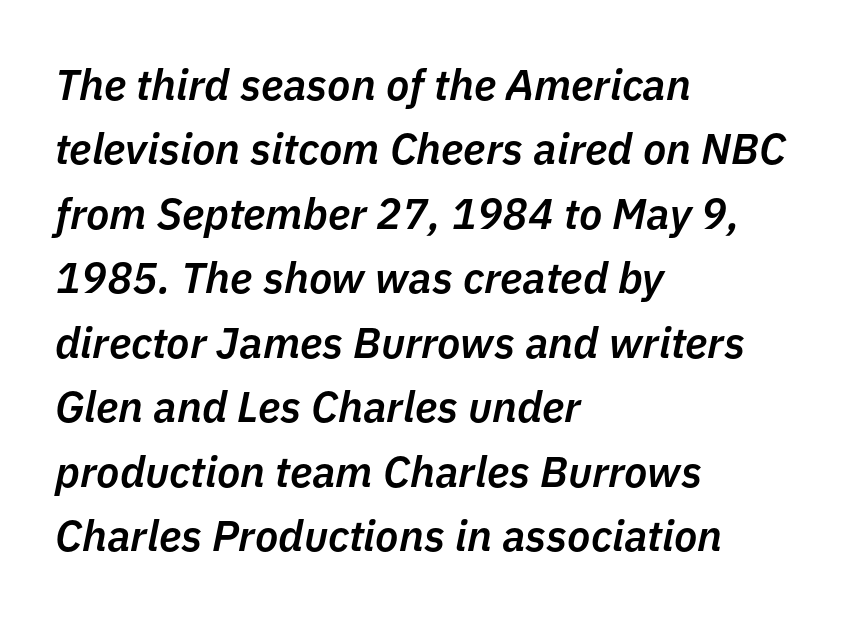
The baseline area is clear. In terms of weight, the rendering is demibold, just under bold. This sample uses an oblique cut, with every glyph tilted off the vertical. Reading down the block, your eye returns to a fixed left position each line. Looks like regular typesetting: each glyph gets only the width it needs. Leading: standard.
